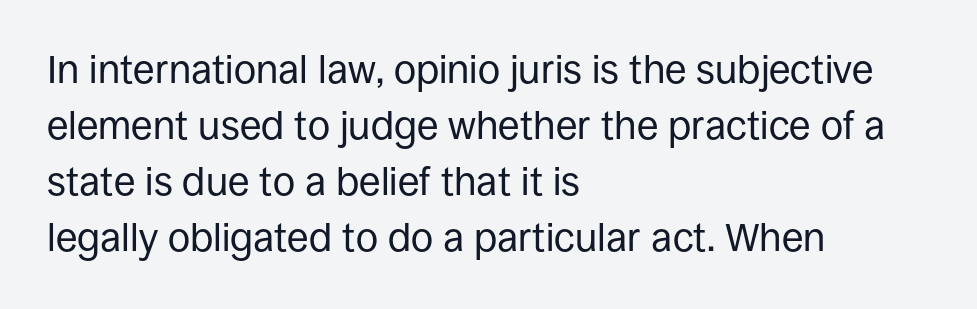
Q: Is the text bold? A: No.
Q: Is the text italic (slanted)? A: No, it is upright.
Q: Is the typeface a serif or a sans-serif typeface? A: Sans-serif.
Q: Is the text underlined? A: No.
Q: How is the paragraph aligned? A: Left-aligned.
Q: Is the spacing between letters normal or unusually wide? A: Normal.
Q: Is the spacing between lines tight, normal or loose? A: Normal.
Q: Width (condensed, normal, or wide)? A: Normal.
Q: Stroke contrast? A: Low.
Q: x-height? A: Large.
Q: Monospaced? A: No.
